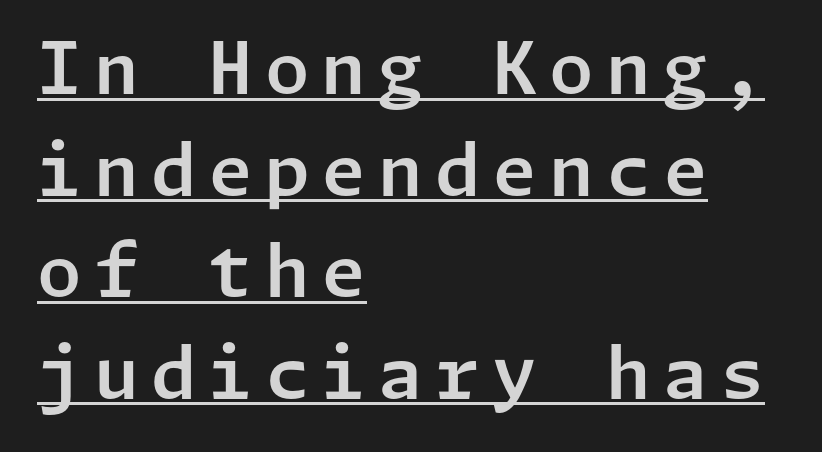
Q: Is the text italic (slanted)? A: No, it is upright.
Q: Is the typeface a serif or a sans-serif typeface? A: Sans-serif.
Q: Is the text underlined? A: Yes.
Q: How is the paragraph aligned? A: Left-aligned.
Q: Is the spacing between lines tight, normal or loose? A: Normal.
Q: Width (condensed, normal, or wide)? A: Normal.
Q: Stroke contrast? A: Low.
Q: x-height? A: Medium.
